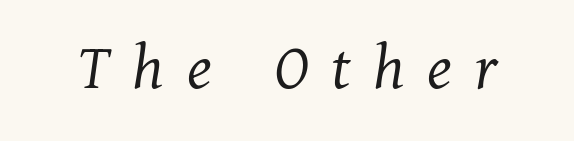
{"serif": "yes", "italic": "yes", "lean": "right", "slant_degrees": 11, "bold": "no", "weight": "light", "width": "normal", "stroke_contrast": "medium", "x_height": "medium", "monospaced": "no", "underline": "no", "letter_spacing": "wide", "letter_spacing_em": 0.33, "glyph_px": 69}
